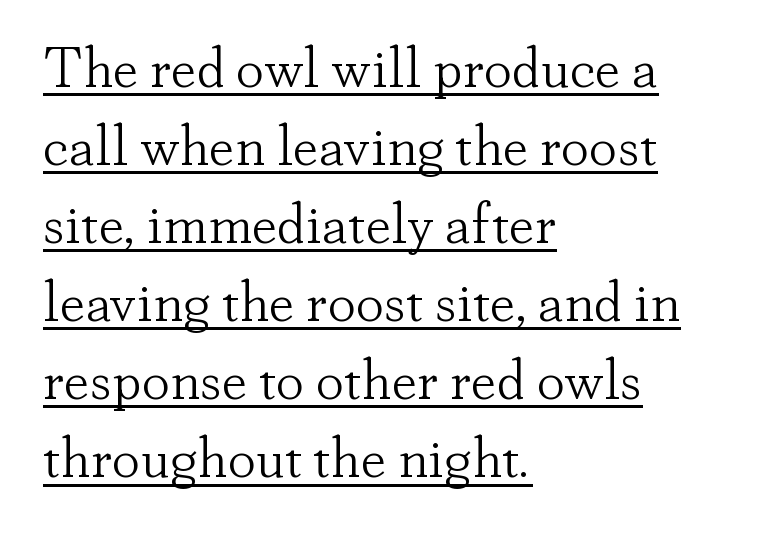
Q: Is the text bold? A: No.
Q: Is the text italic (slanted)? A: No, it is upright.
Q: Is the typeface a serif or a sans-serif typeface? A: Serif.
Q: Is the text underlined? A: Yes.
Q: How is the paragraph aligned? A: Left-aligned.
Q: Is the spacing between letters normal or unusually wide? A: Normal.
Q: Is the spacing between lines tight, normal or loose? A: Normal.
Q: Width (condensed, normal, or wide)? A: Normal.
Q: Stroke contrast? A: Low.
Q: x-height? A: Small.
Q: Monospaced? A: No.
